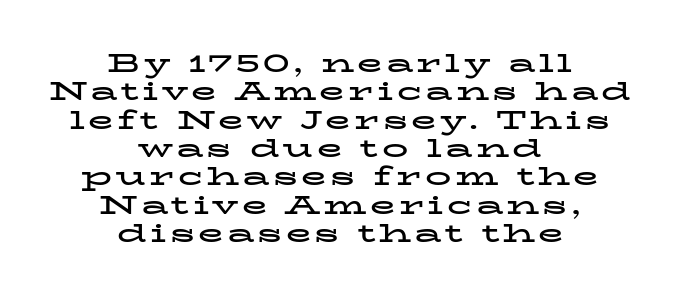
The block of text is dense from top to bottom, with scant space between rows. The specimen omits any rule beneath the text block's lines. A full-strength bold gives these letters their thick strokes. The paragraph shown floats in the horizontal middle. Italic: no, the glyphs are upright roman.
